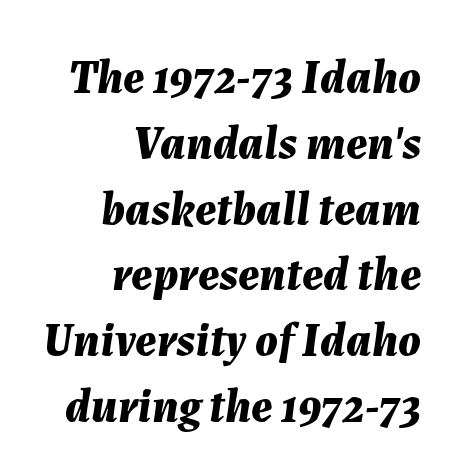
{"italic": "yes", "lean": "right", "slant_degrees": 7, "bold": "yes", "weight": "bold", "width": "normal", "stroke_contrast": "medium", "x_height": "medium", "monospaced": "no", "underline": "no", "align": "right", "line_spacing": "normal", "line_spacing_ratio": 1.4, "letter_spacing": "normal", "letter_spacing_em": 0.0, "glyph_px": 47}
